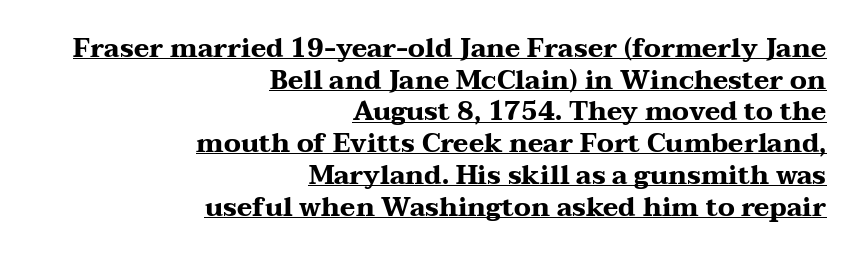
The text block is weighted toward the right margin, trailing off unevenly leftward. Compared with typical body copy, the letter spacing here is the same. Posture: straight, roman, zero tilt. The rendering uses the underline text-decoration. A full-strength bold gives these letters their thick strokes.
